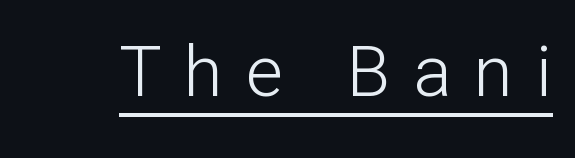
{"serif": "no", "italic": "no", "bold": "no", "weight": "light", "width": "normal", "stroke_contrast": "low", "x_height": "medium", "monospaced": "no", "underline": "yes", "letter_spacing": "wide", "letter_spacing_em": 0.32, "glyph_px": 71}
